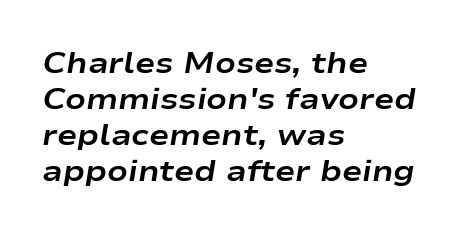
In terms of posture, this sample is oblique. Anything drawn beneath the words? Only blank space. Notice how thick the strokes are: this is what a full bold looks like. The type is set solid horizontally, with unmodified tracking. These lines are rendered in a variable-pitch font. The ragged edge is on the right, which tells us the setting is flush left.
